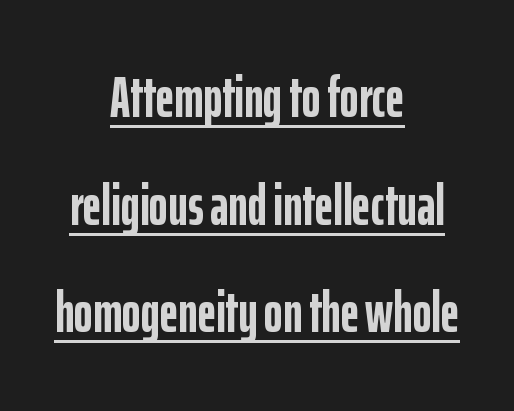
This is roman type, the default non-slanted kind. This rendering employs a face without finishing strokes, i.e., a sans-serif. How heavy is the stroke? Heavy — this is a bold. Words appear dense and cohesive because spacing is normal. Each line of the rendering has a horizontal stroke beneath the glyphs.
